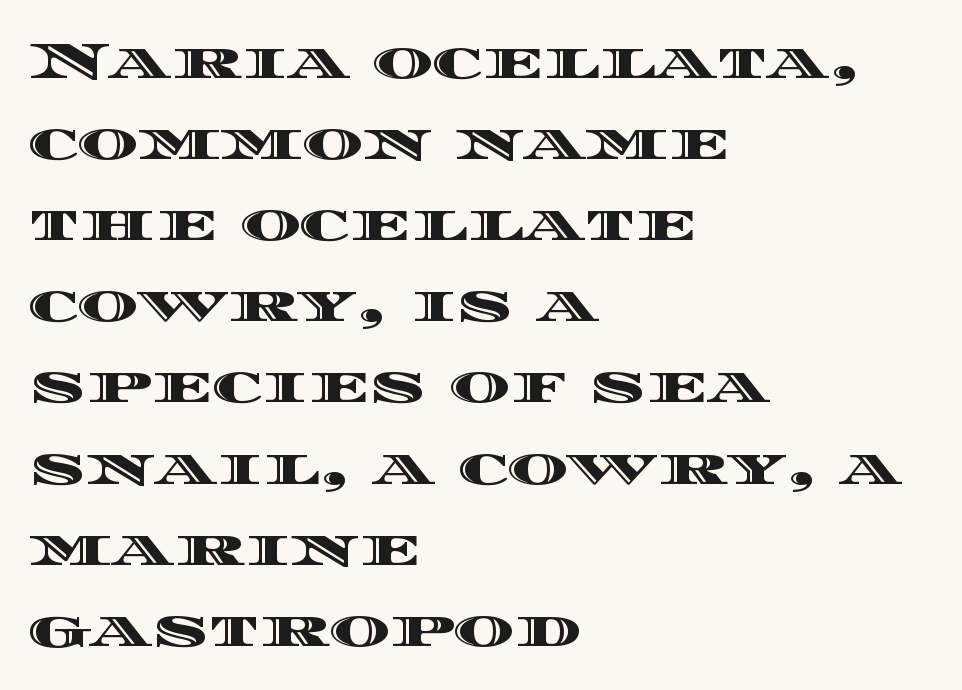
Q: Is the text italic (slanted)? A: No, it is upright.
Q: Is the text underlined? A: No.
Q: How is the paragraph aligned? A: Left-aligned.
Q: Is the spacing between letters normal or unusually wide? A: Normal.
Q: Is the spacing between lines tight, normal or loose? A: Normal.
Q: Width (condensed, normal, or wide)? A: Wide.
Q: x-height? A: Large.
Q: Monospaced? A: No.
